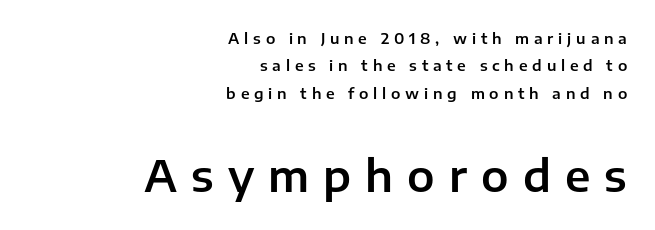
Letter spacing: wide. Bigger letters appear in the bottom chunk; the top chunk is reduced. The passage shown is typed in a proportional face where columns would drift. Descender tails drop into unmarked territory. Style check: upright. The designer went with a sans here, leaving each stem footless.
